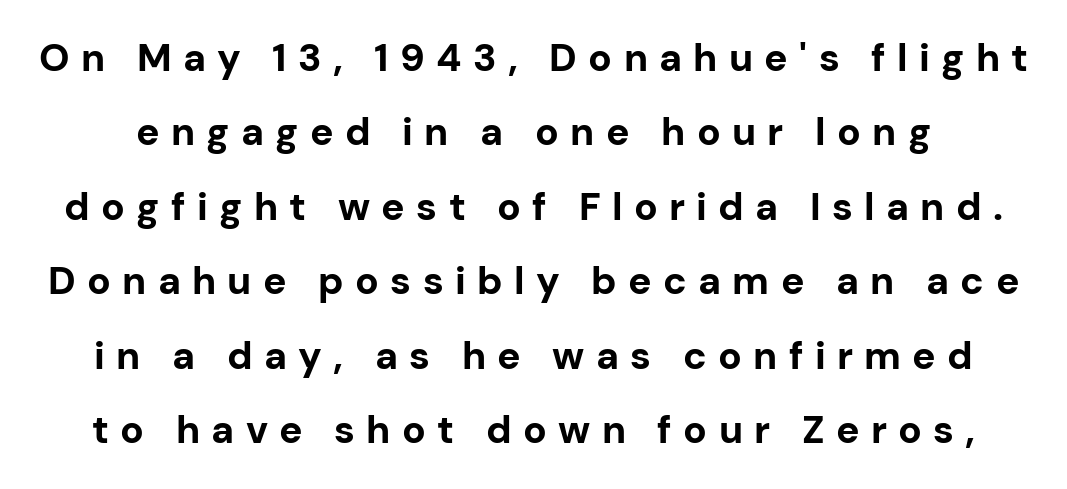
The image shows 39 px bold sans-serif type, upright; set loose line spacing (1.91x), unusually wide letter spacing (+0.29 em), not underlined; low stroke contrast and a medium x-height.
